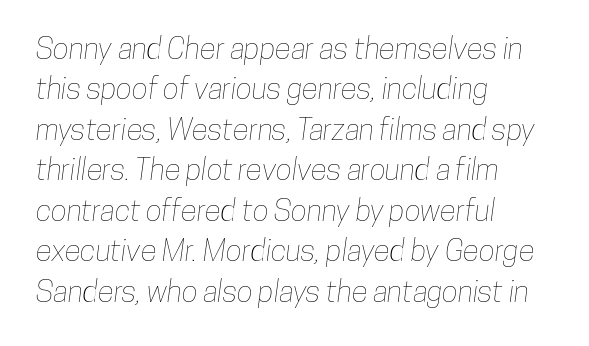
{"width": "condensed", "stroke_contrast": "low", "x_height": "medium", "monospaced": "no", "underline": "no", "align": "left", "line_spacing": "normal", "line_spacing_ratio": 1.35, "letter_spacing": "normal", "letter_spacing_em": 0.0, "glyph_px": 30}
